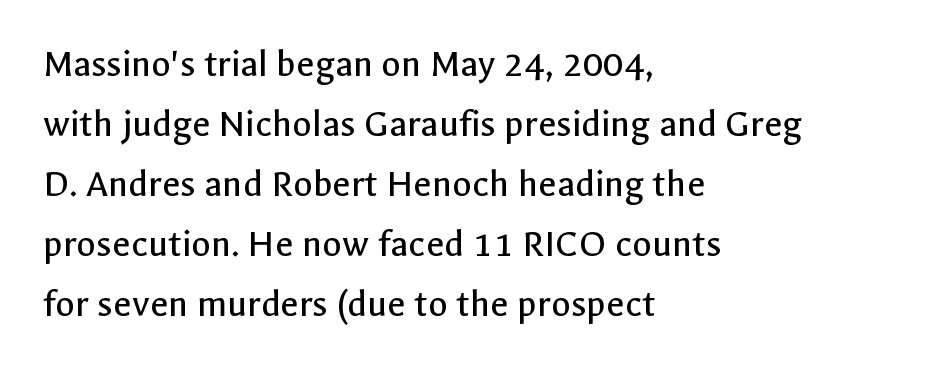
Q: Is the text bold? A: No.
Q: Is the text italic (slanted)? A: No, it is upright.
Q: Is the typeface a serif or a sans-serif typeface? A: Sans-serif.
Q: Is the text underlined? A: No.
Q: How is the paragraph aligned? A: Left-aligned.
Q: Is the spacing between letters normal or unusually wide? A: Normal.
Q: Is the spacing between lines tight, normal or loose? A: Normal.
Q: Width (condensed, normal, or wide)? A: Normal.
Q: x-height? A: Medium.
Q: Monospaced? A: No.
